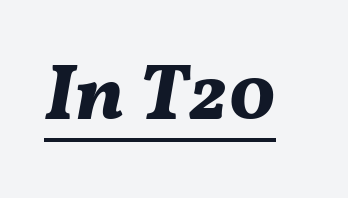
The image shows 78 px bold type, italic (leaning right); set normal letter spacing, underlined; medium stroke contrast and a medium x-height.
